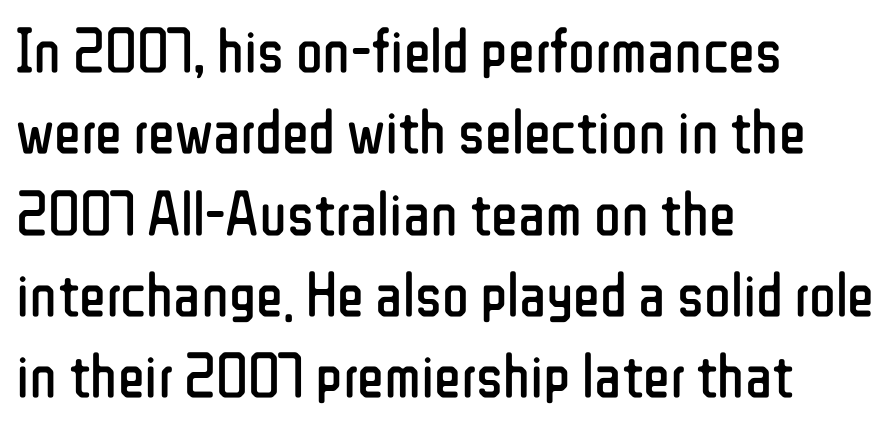
Q: Is the text bold? A: No.
Q: Is the text italic (slanted)? A: No, it is upright.
Q: Is the typeface a serif or a sans-serif typeface? A: Sans-serif.
Q: Is the text underlined? A: No.
Q: How is the paragraph aligned? A: Left-aligned.
Q: Is the spacing between letters normal or unusually wide? A: Normal.
Q: Is the spacing between lines tight, normal or loose? A: Normal.
Q: Width (condensed, normal, or wide)? A: Condensed.
Q: Stroke contrast? A: Low.
Q: x-height? A: Medium.
Q: Monospaced? A: No.
